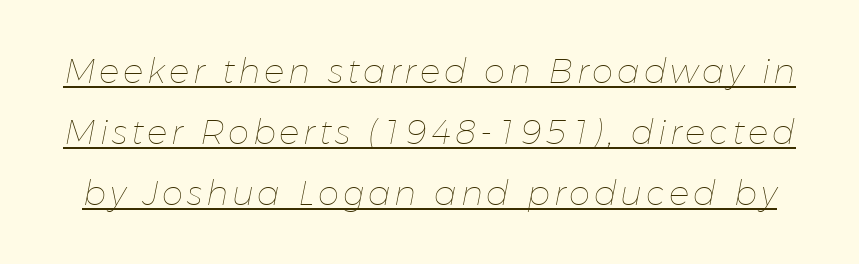
{"italic": "yes", "lean": "right", "slant_degrees": 11, "bold": "no", "weight": "thin", "width": "normal", "stroke_contrast": "low", "x_height": "medium", "monospaced": "no", "underline": "yes", "line_spacing_ratio": 1.79, "glyph_px": 34}
